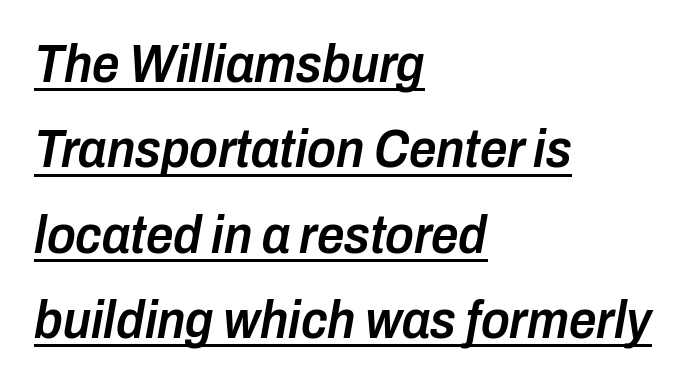
The image shows 54 px semibold, condensed type, italic (leaning right); set left-aligned, normal line spacing (1.58x), normal letter spacing, underlined; low stroke contrast and a medium x-height.
